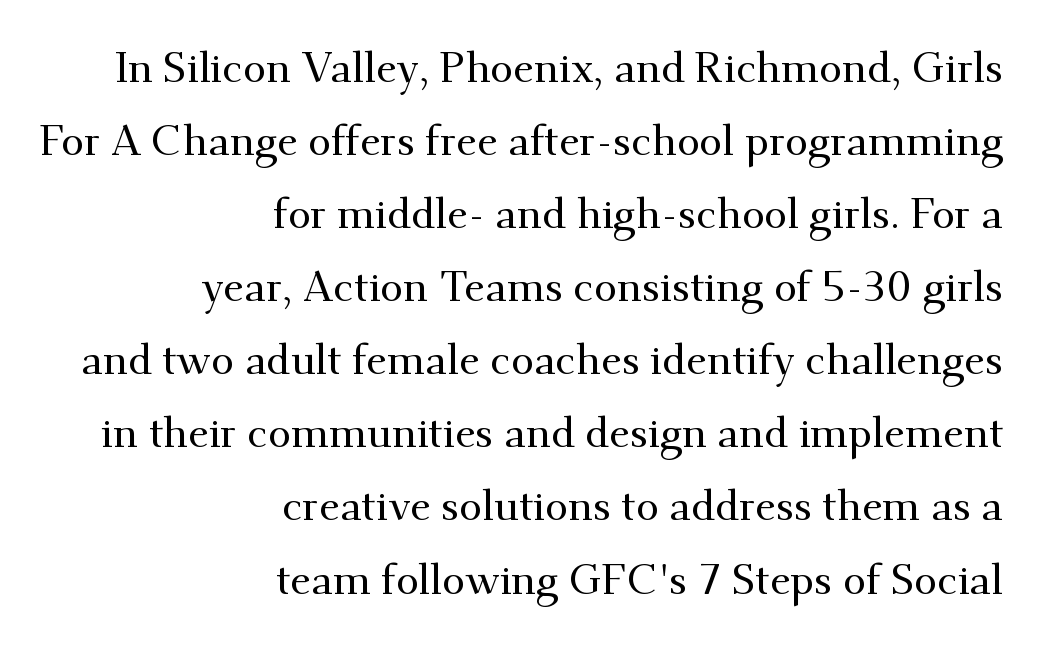
{"serif": "yes", "italic": "no", "width": "normal", "stroke_contrast": "medium", "x_height": "small", "monospaced": "no", "underline": "no", "align": "right", "line_spacing_ratio": 1.74, "letter_spacing": "normal", "letter_spacing_em": 0.0, "glyph_px": 42}
